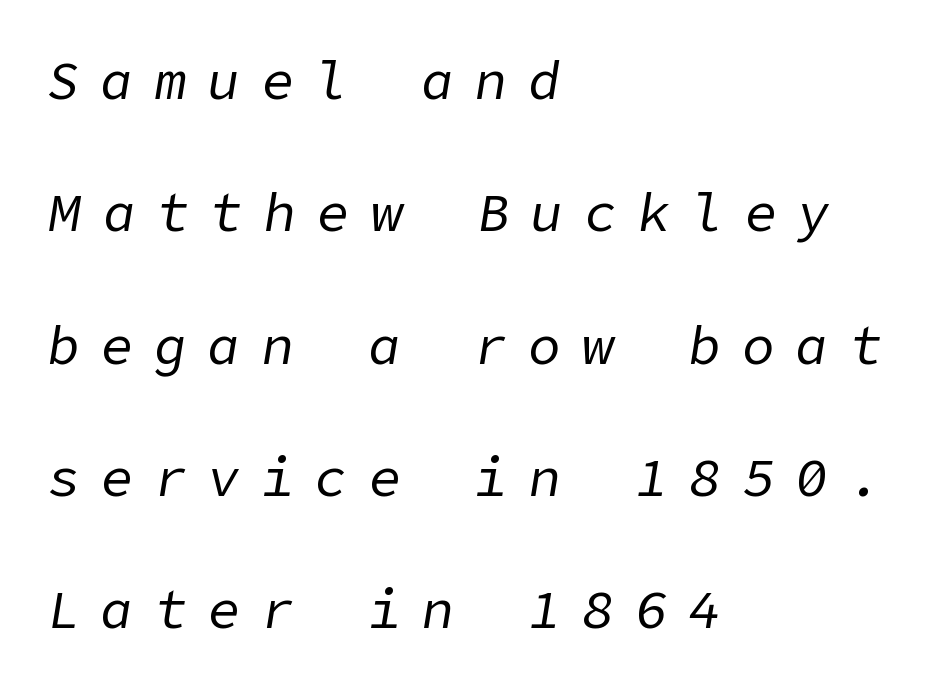
Q: Is the text bold? A: No.
Q: Is the text italic (slanted)? A: Yes, it leans right by about 9 degrees.
Q: Is the text underlined? A: No.
Q: How is the paragraph aligned? A: Left-aligned.
Q: Is the spacing between letters normal or unusually wide? A: Unusually wide.
Q: Is the spacing between lines tight, normal or loose? A: Loose.
Q: Width (condensed, normal, or wide)? A: Normal.
Q: Stroke contrast? A: Low.
Q: x-height? A: Medium.
